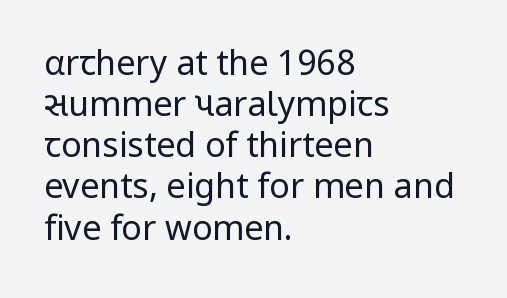
Q: Is the text bold? A: No.
Q: Is the text italic (slanted)? A: No, it is upright.
Q: Is the typeface a serif or a sans-serif typeface? A: Sans-serif.
Q: Is the text underlined? A: No.
Q: How is the paragraph aligned? A: Left-aligned.
Q: Is the spacing between letters normal or unusually wide? A: Normal.
Q: Width (condensed, normal, or wide)? A: Normal.
Q: Stroke contrast? A: Low.
Q: x-height? A: Medium.
Q: Monospaced? A: No.
